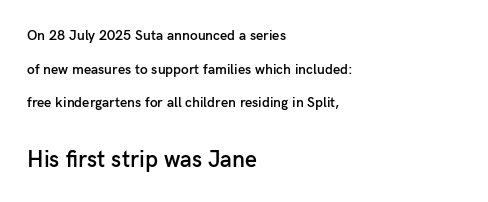
Q: Is the text bold? A: Semi-bold.
Q: Is the text italic (slanted)? A: No, it is upright.
Q: Is the text underlined? A: No.
Q: How is the paragraph aligned? A: Left-aligned.
Q: Is the spacing between letters normal or unusually wide? A: Normal.
Q: Is the spacing between lines tight, normal or loose? A: Loose.
Q: Which block of text is set in a larger size, the first (top) or the second (bottom)? A: The second (bottom) one.
